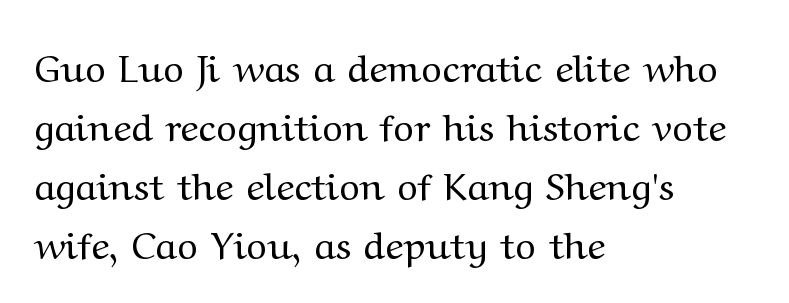
{"serif": "yes", "italic": "no", "bold": "no", "weight": "regular", "width": "wide", "stroke_contrast": "medium", "x_height": "medium", "monospaced": "no", "underline": "no", "align": "left", "line_spacing": "normal", "line_spacing_ratio": 1.51, "letter_spacing": "normal", "letter_spacing_em": 0.0, "glyph_px": 39}
